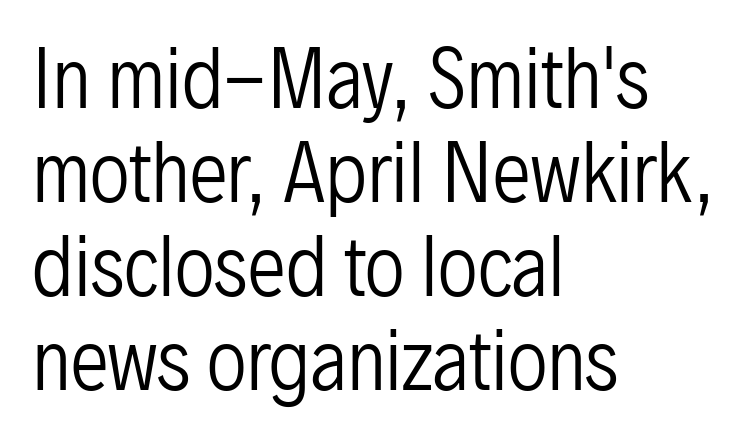
{"serif": "no", "italic": "no", "bold": "no", "weight": "regular", "width": "condensed", "stroke_contrast": "low", "x_height": "medium", "monospaced": "no", "underline": "no", "align": "left", "line_spacing_ratio": 1.22, "letter_spacing": "normal", "letter_spacing_em": 0.0, "glyph_px": 77}
